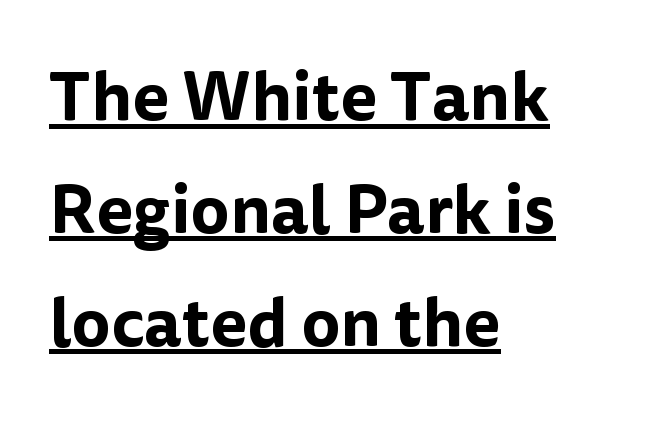
{"serif": "no", "italic": "no", "width": "normal", "stroke_contrast": "low", "x_height": "medium", "monospaced": "no", "underline": "yes", "align": "left", "line_spacing": "normal", "line_spacing_ratio": 1.66, "letter_spacing": "normal", "letter_spacing_em": 0.0, "glyph_px": 68}
